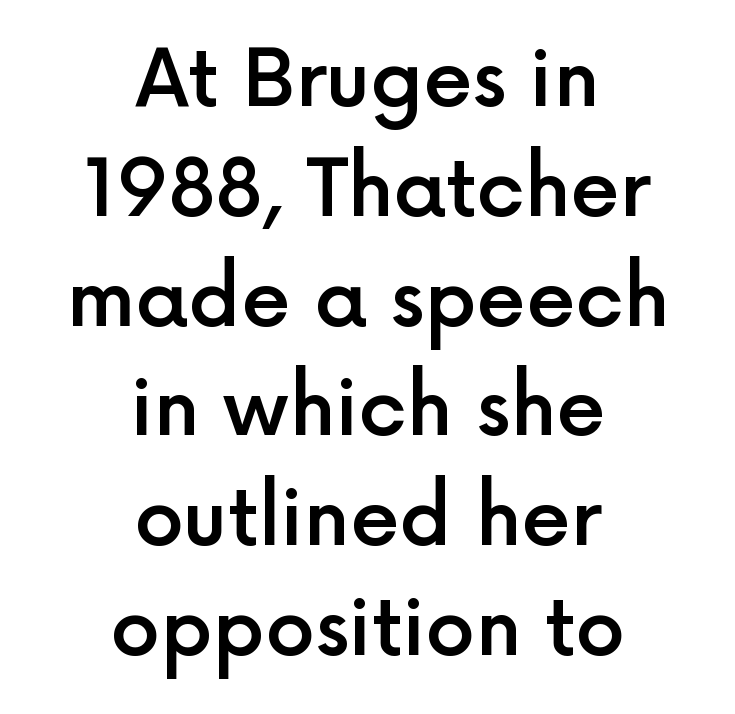
{"serif": "no", "italic": "no", "bold": "semi", "weight": "semibold", "width": "normal", "x_height": "medium", "monospaced": "no", "underline": "no", "align": "center", "line_spacing": "normal", "line_spacing_ratio": 1.39, "letter_spacing": "normal", "letter_spacing_em": 0.0, "glyph_px": 79}
